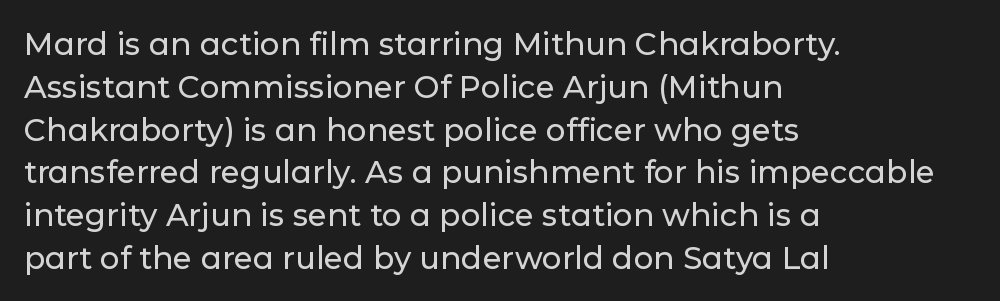
Q: Is the text italic (slanted)? A: No, it is upright.
Q: Is the typeface a serif or a sans-serif typeface? A: Sans-serif.
Q: Is the text underlined? A: No.
Q: How is the paragraph aligned? A: Left-aligned.
Q: Is the spacing between letters normal or unusually wide? A: Normal.
Q: Is the spacing between lines tight, normal or loose? A: Normal.
Q: Width (condensed, normal, or wide)? A: Normal.
Q: Stroke contrast? A: Low.
Q: x-height? A: Medium.
Q: Monospaced? A: No.
